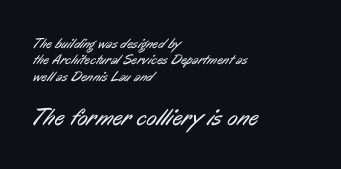
The gaps between neighbouring characters are ordinary and unremarkable. Caption: face not bold, strokes unweighted. The typesetter chose a ragged-right arrangement here. Visually, the bottom section dominates because its glyphs are scaled up. The string is rendered with underlining switched off.
